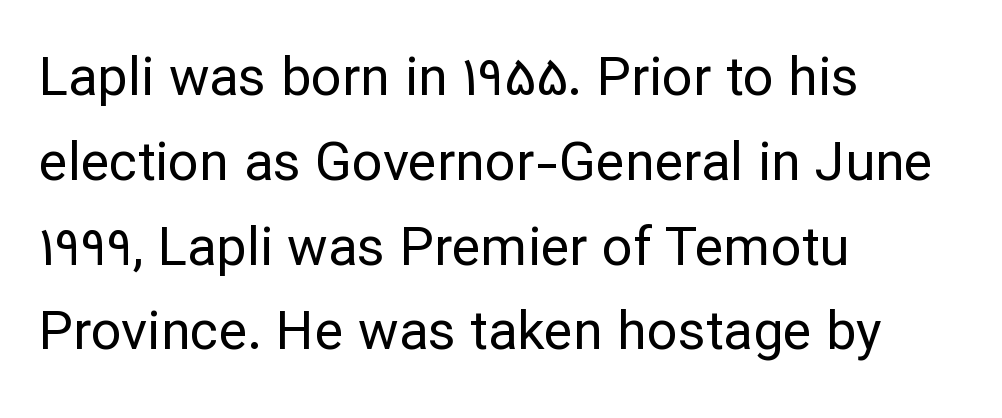
Q: Is the text bold? A: No.
Q: Is the text italic (slanted)? A: No, it is upright.
Q: Is the typeface a serif or a sans-serif typeface? A: Sans-serif.
Q: Is the text underlined? A: No.
Q: How is the paragraph aligned? A: Left-aligned.
Q: Is the spacing between letters normal or unusually wide? A: Normal.
Q: Is the spacing between lines tight, normal or loose? A: Normal.
Q: Width (condensed, normal, or wide)? A: Normal.
Q: Stroke contrast? A: Low.
Q: x-height? A: Medium.
Q: Monospaced? A: No.
